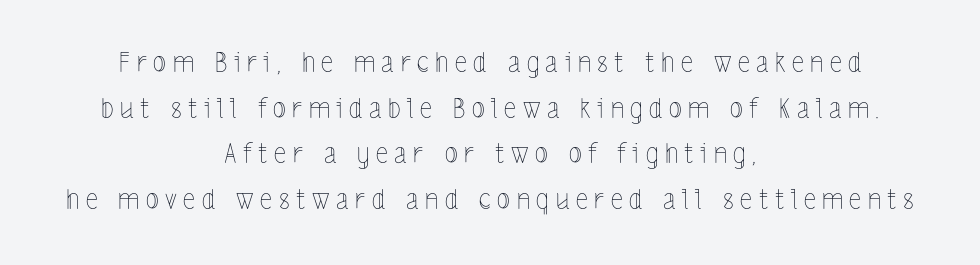
Q: Is the text bold? A: No.
Q: Is the text italic (slanted)? A: No, it is upright.
Q: Is the text underlined? A: No.
Q: How is the paragraph aligned? A: Centered.
Q: Is the spacing between letters normal or unusually wide? A: Unusually wide.
Q: Is the spacing between lines tight, normal or loose? A: Normal.
